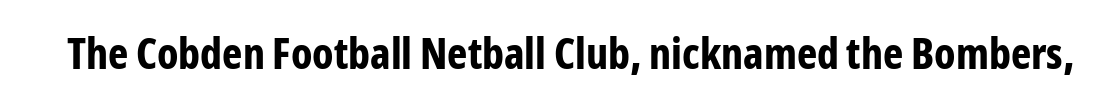
Q: Is the text bold? A: Yes.
Q: Is the text italic (slanted)? A: No, it is upright.
Q: Is the typeface a serif or a sans-serif typeface? A: Sans-serif.
Q: Is the text underlined? A: No.
Q: Is the spacing between letters normal or unusually wide? A: Normal.
Q: Width (condensed, normal, or wide)? A: Condensed.
Q: Stroke contrast? A: Low.
Q: x-height? A: Medium.
Q: Monospaced? A: No.
